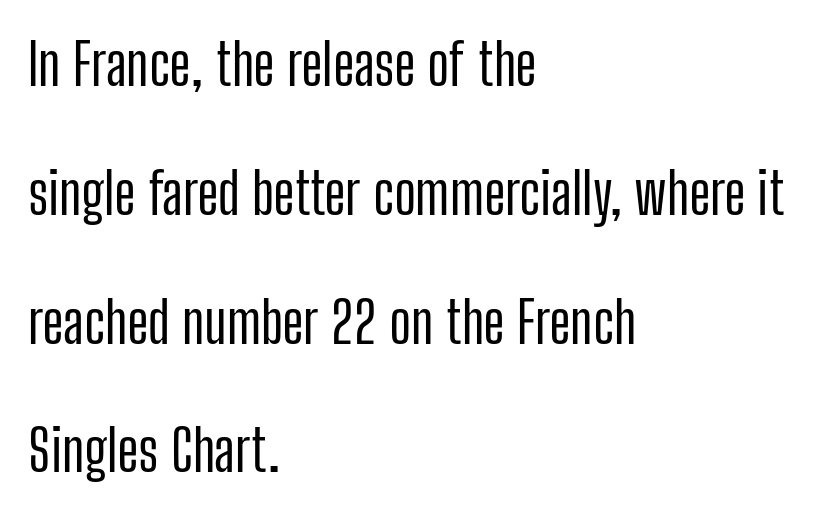
The image shows 58 px condensed sans-serif type, upright; set left-aligned, loose line spacing (2.22x), normal letter spacing, not underlined; low stroke contrast and a medium x-height.
